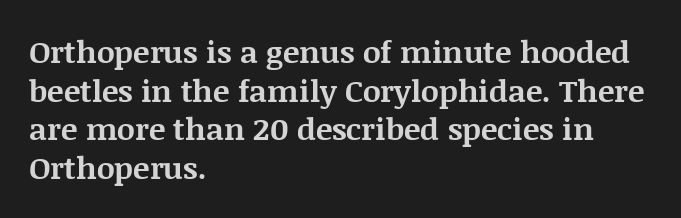
The image shows 31 px bold serif type, upright; set left-aligned, normal line spacing (1.25x), normal letter spacing, not underlined; medium stroke contrast and a large x-height.
